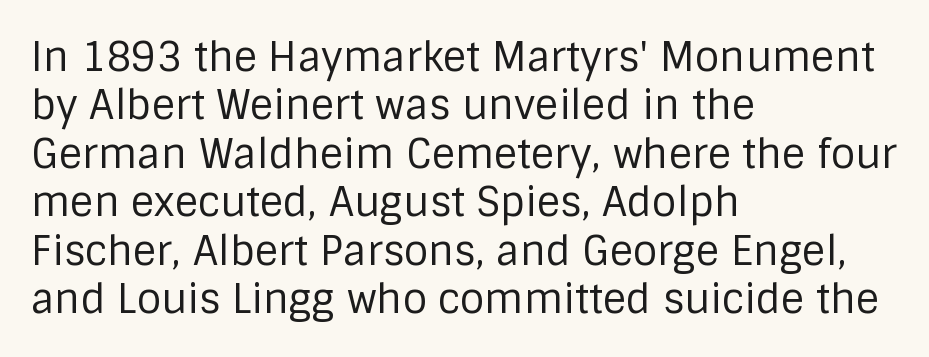
Q: Is the text bold? A: No.
Q: Is the text italic (slanted)? A: No, it is upright.
Q: Is the typeface a serif or a sans-serif typeface? A: Sans-serif.
Q: Is the text underlined? A: No.
Q: How is the paragraph aligned? A: Left-aligned.
Q: Is the spacing between letters normal or unusually wide? A: Normal.
Q: Width (condensed, normal, or wide)? A: Normal.
Q: Stroke contrast? A: Low.
Q: x-height? A: Large.
Q: Monospaced? A: No.
